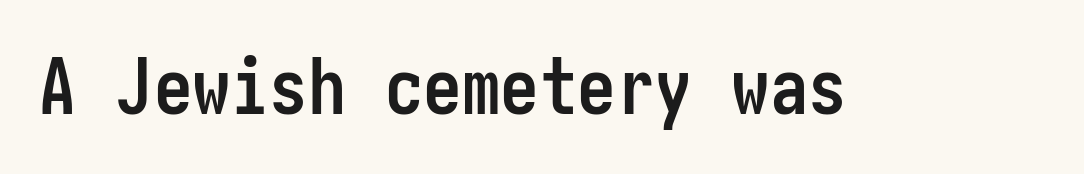
The image shows 77 px semibold, condensed sans-serif type, upright; set normal letter spacing, not underlined; low stroke contrast and a medium x-height.
